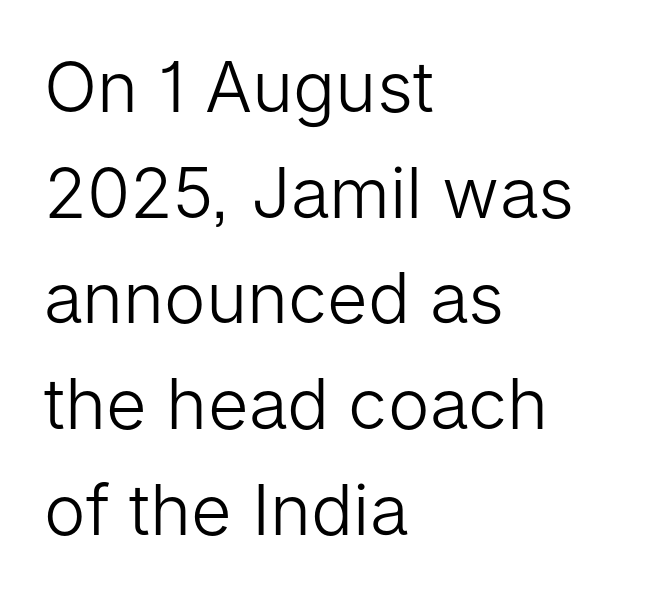
The image shows 70 px light sans-serif type, upright; set left-aligned, normal line spacing (1.51x), normal letter spacing, not underlined; low stroke contrast and a medium x-height.
